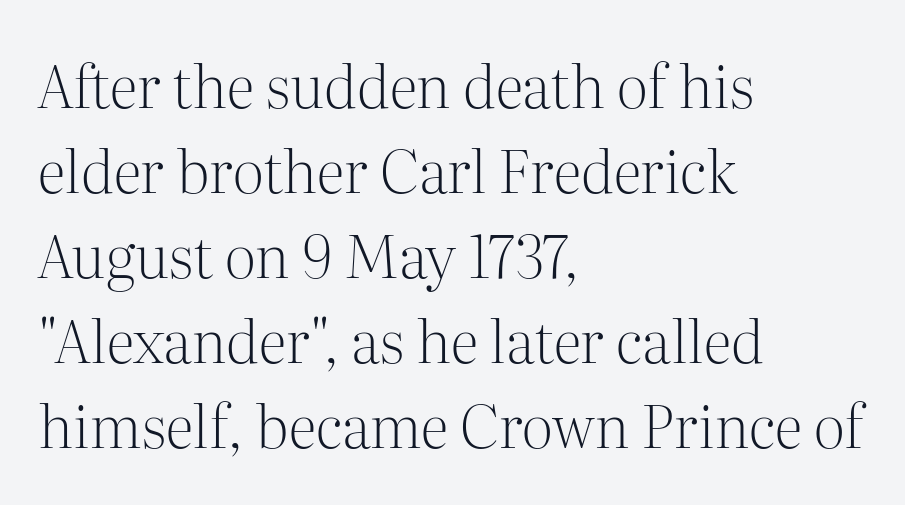
The image shows 59 px light serif type, upright; set left-aligned, normal line spacing (1.44x), normal letter spacing, not underlined; medium stroke contrast and a medium x-height.
